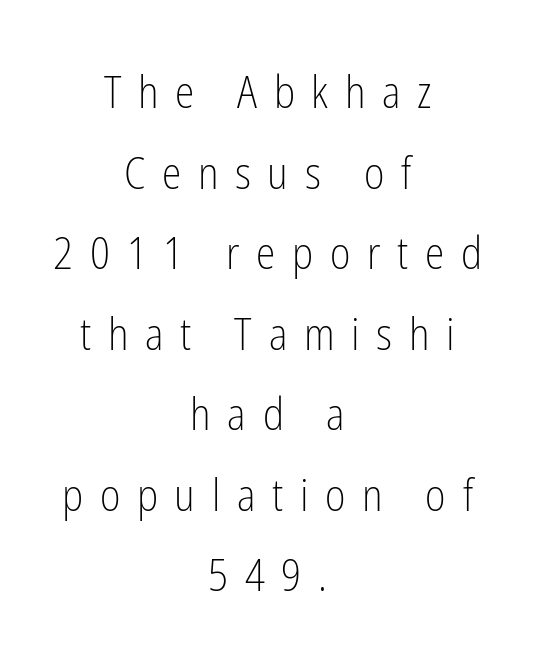
Q: Is the text bold? A: No.
Q: Is the text italic (slanted)? A: No, it is upright.
Q: Is the typeface a serif or a sans-serif typeface? A: Sans-serif.
Q: Is the text underlined? A: No.
Q: How is the paragraph aligned? A: Centered.
Q: Is the spacing between letters normal or unusually wide? A: Unusually wide.
Q: Width (condensed, normal, or wide)? A: Condensed.
Q: Stroke contrast? A: Low.
Q: x-height? A: Medium.
Q: Monospaced? A: No.
